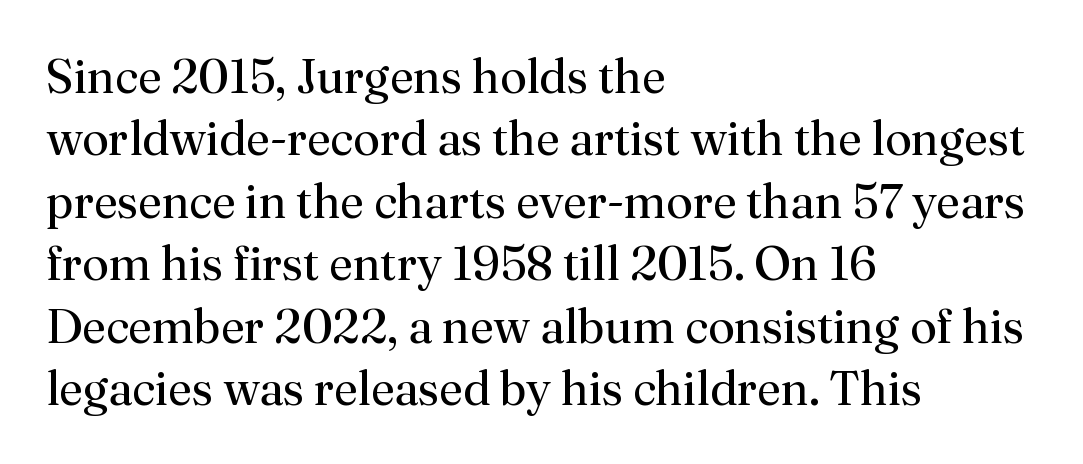
The image shows 48 px regular-weight serif type, upright; set left-aligned, normal line spacing (1.3x), normal letter spacing, not underlined; medium stroke contrast and a small x-height.
